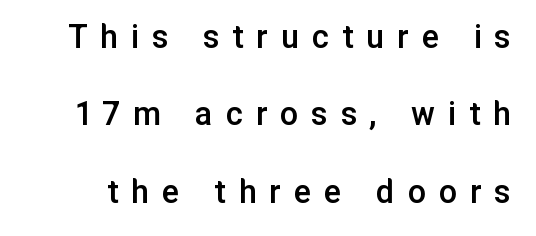
The image shows 36 px semibold sans-serif type, upright; set loose line spacing (2.15x), unusually wide letter spacing (+0.36 em), not underlined; low stroke contrast and a medium x-height.
